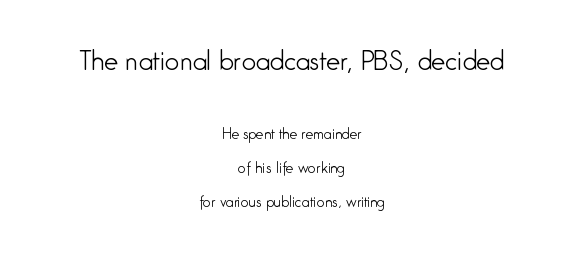
There is no visible air inserted between adjacent glyphs. Airy leading. Whoever set this made the first block the dominant, larger element. Nobody drew a line under any word here. Ordinary non-slanted type is in use. Bold? No — there's no thickening of the strokes.
